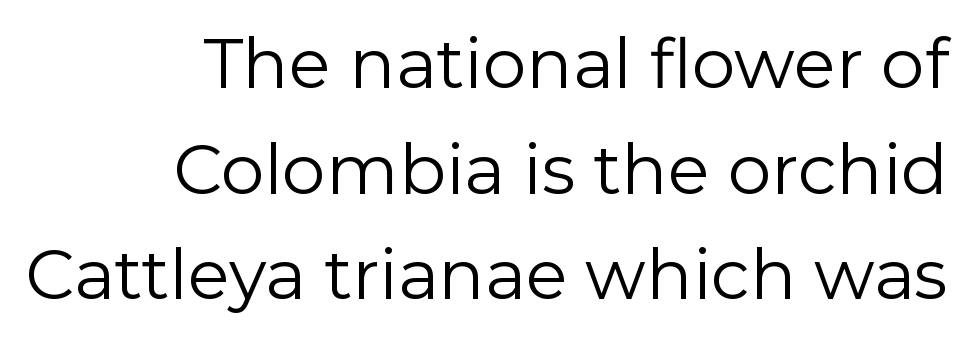
The image shows 69 px regular-weight sans-serif type, upright; set right-aligned, normal line spacing (1.53x), normal letter spacing, not underlined; low stroke contrast and a medium x-height.
